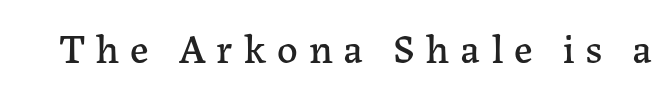
Q: Is the text italic (slanted)? A: No, it is upright.
Q: Is the typeface a serif or a sans-serif typeface? A: Serif.
Q: Is the text underlined? A: No.
Q: Is the spacing between letters normal or unusually wide? A: Unusually wide.
Q: Width (condensed, normal, or wide)? A: Normal.
Q: Stroke contrast? A: Low.
Q: x-height? A: Medium.
Q: Monospaced? A: No.
